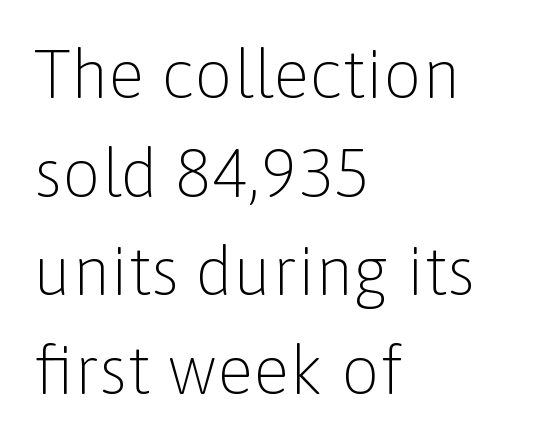
The image shows 68 px light sans-serif type, upright; set left-aligned, normal line spacing (1.45x), normal letter spacing, not underlined; low stroke contrast and a medium x-height.
